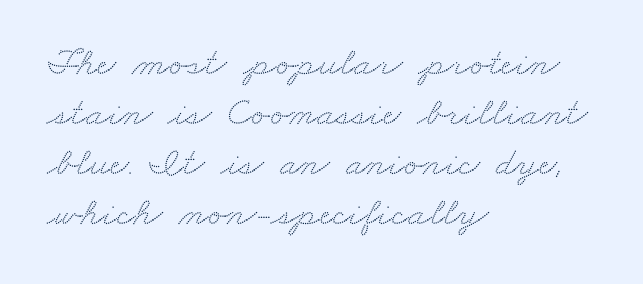
Q: Is the typeface a serif or a sans-serif typeface? A: Serif.
Q: Is the text underlined? A: No.
Q: How is the paragraph aligned? A: Left-aligned.
Q: Is the spacing between letters normal or unusually wide? A: Normal.
Q: Is the spacing between lines tight, normal or loose? A: Normal.
Q: Width (condensed, normal, or wide)? A: Wide.
Q: Stroke contrast? A: Medium.
Q: x-height? A: Small.
Q: Monospaced? A: No.
